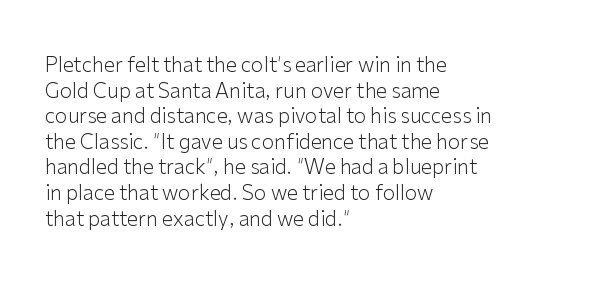
The image shows 20 px text type, upright; set left-aligned, normal line spacing (1.28x), normal letter spacing, not underlined.
